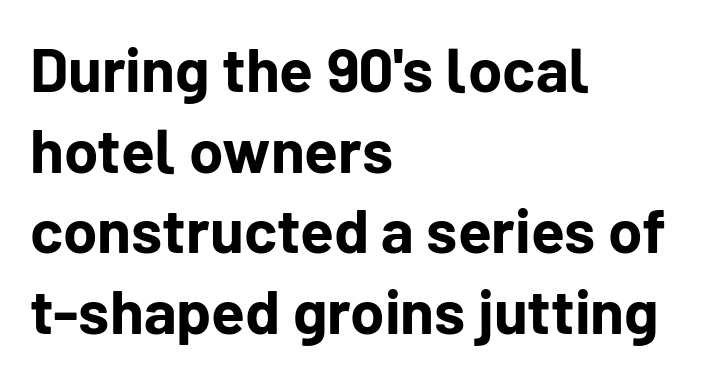
Line beginnings align vertically; line endings do not. The specimen omits any rule beneath the text block's lines. The font's upright variant was chosen for this text. The font is running at its bold setting. The letters advance in unequal steps, a hallmark of proportional type.
